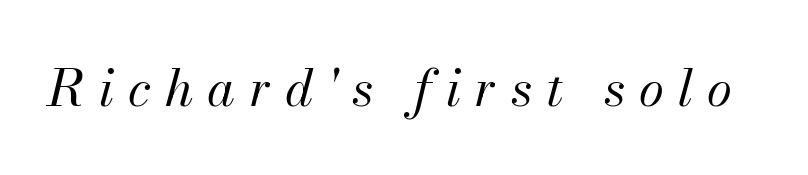
Q: Is the text bold? A: No.
Q: Is the text italic (slanted)? A: Yes, it leans right by about 13 degrees.
Q: Is the text underlined? A: No.
Q: Is the spacing between letters normal or unusually wide? A: Unusually wide.
Q: Width (condensed, normal, or wide)? A: Normal.
Q: Stroke contrast? A: Medium.
Q: x-height? A: Small.
Q: Monospaced? A: No.
